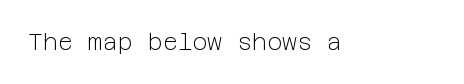
The image shows 23 px text type, upright; set normal letter spacing, not underlined.
